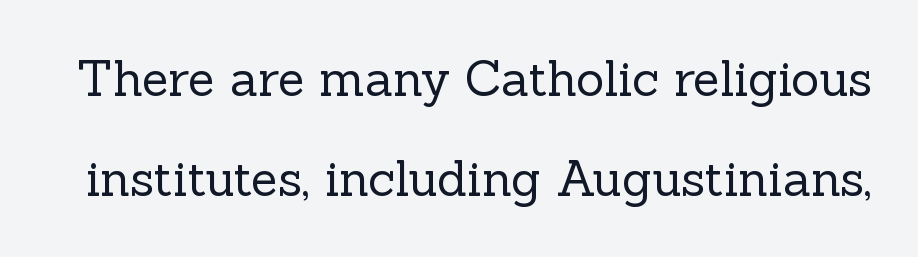
Q: Is the text bold? A: No.
Q: Is the text italic (slanted)? A: No, it is upright.
Q: Is the typeface a serif or a sans-serif typeface? A: Serif.
Q: Is the text underlined? A: No.
Q: Is the spacing between letters normal or unusually wide? A: Normal.
Q: Is the spacing between lines tight, normal or loose? A: Loose.
Q: Width (condensed, normal, or wide)? A: Normal.
Q: x-height? A: Medium.
Q: Monospaced? A: No.
